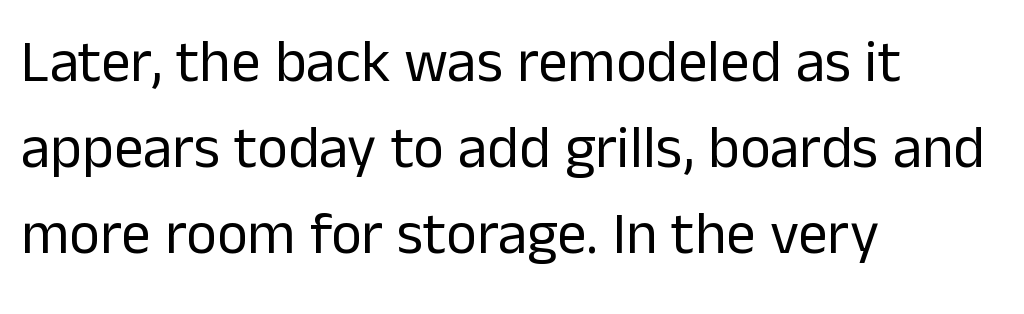
{"serif": "no", "italic": "no", "bold": "no", "weight": "regular", "width": "normal", "stroke_contrast": "low", "x_height": "medium", "monospaced": "no", "underline": "no", "align": "left", "line_spacing": "normal", "line_spacing_ratio": 1.46, "letter_spacing": "normal", "letter_spacing_em": 0.0, "glyph_px": 59}
